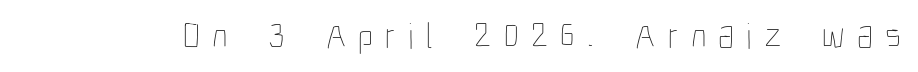
The image shows 37 px thin, condensed type, upright; set unusually wide letter spacing (+0.33 em), not underlined; low stroke contrast and a medium x-height.
